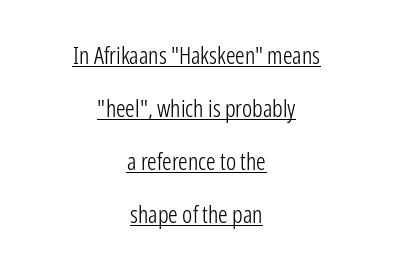
{"italic": "no", "bold": "no", "underline": "yes", "align": "center", "line_spacing": "loose", "line_spacing_ratio": 2.21, "letter_spacing": "normal", "letter_spacing_em": 0.0, "glyph_px": 24}
